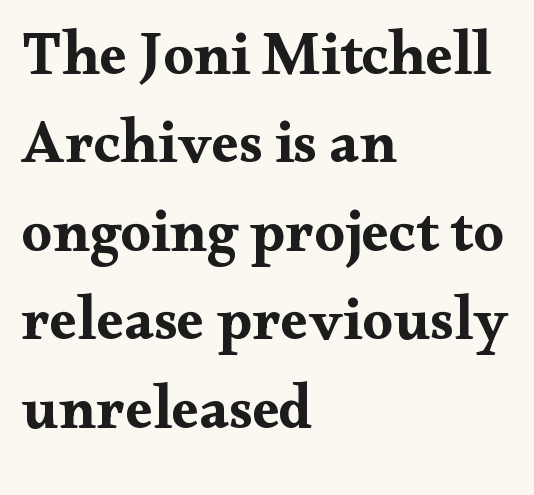
The image shows 61 px bold, wide serif type, upright; set left-aligned, normal line spacing (1.45x), normal letter spacing, not underlined; medium stroke contrast and a small x-height.
